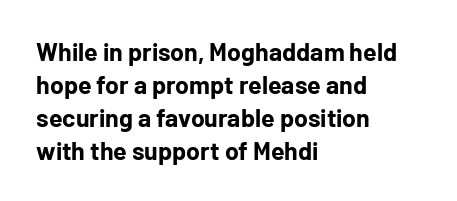
The image shows 25 px bold type, upright; set left-aligned, normal line spacing (1.32x), normal letter spacing, not underlined.
